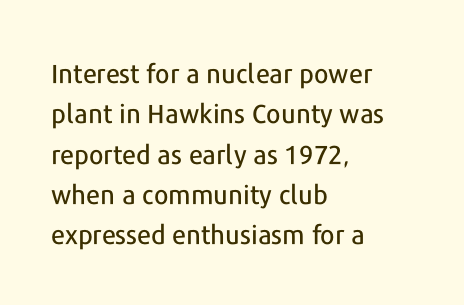
The image shows 26 px text type, upright; set left-aligned, normal line spacing (1.55x), normal letter spacing, not underlined.
